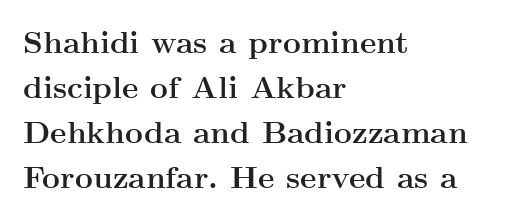
The image shows 31 px semibold, wide serif type, upright; set left-aligned, normal line spacing (1.45x), normal letter spacing, not underlined; medium stroke contrast and a small x-height.
